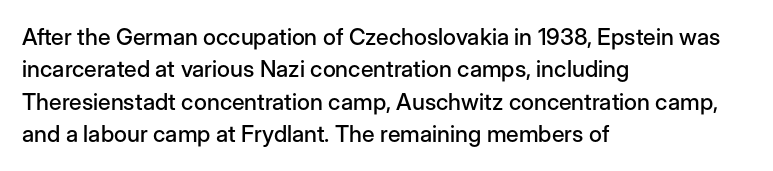
Rule under the text: the space is simply empty. Glyph-to-glyph distance matches everyday printed text. This block has exactly the height ordinary leading produces. Every character sits straight up, as roman type does. Teacher's note: observe the even left margin — that is flush-left alignment.
